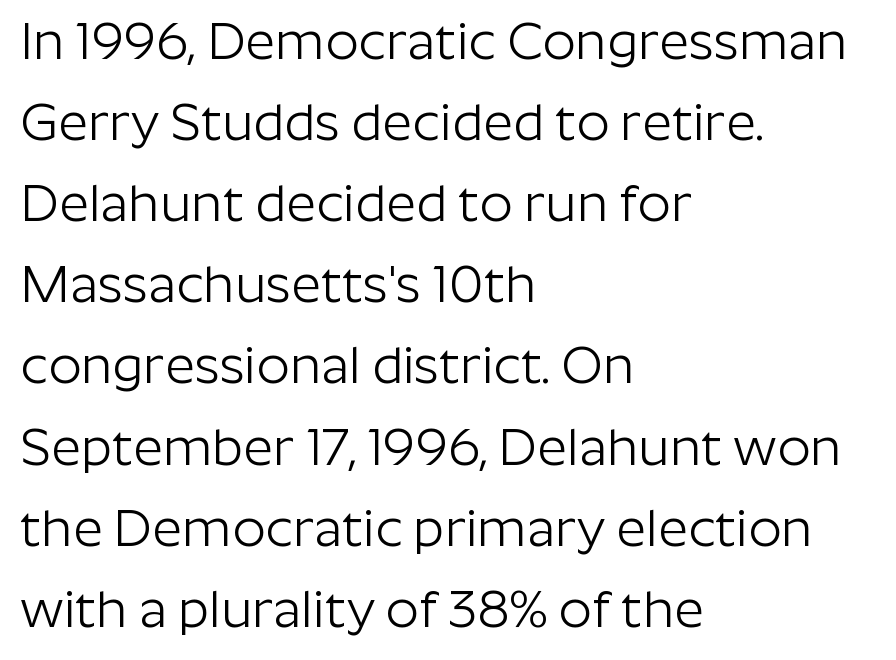
The image shows 52 px light sans-serif type, upright; set left-aligned, normal line spacing (1.56x), normal letter spacing, not underlined; low stroke contrast and a medium x-height.
